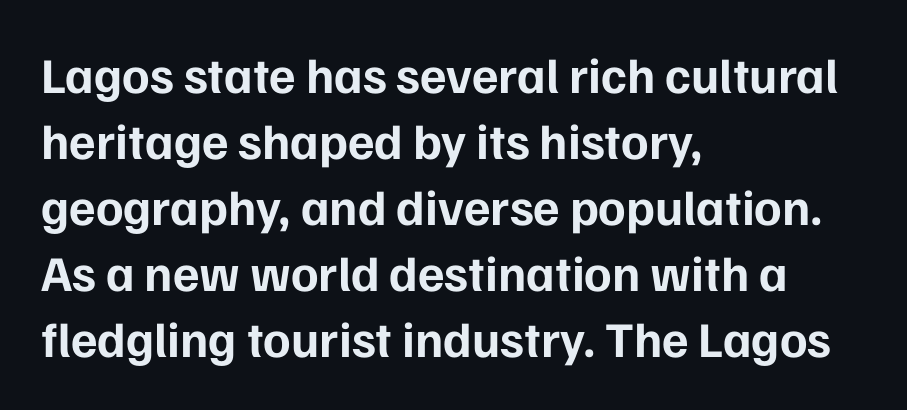
Q: Is the text bold? A: Yes.
Q: Is the text italic (slanted)? A: No, it is upright.
Q: Is the typeface a serif or a sans-serif typeface? A: Sans-serif.
Q: Is the text underlined? A: No.
Q: How is the paragraph aligned? A: Left-aligned.
Q: Is the spacing between letters normal or unusually wide? A: Normal.
Q: Is the spacing between lines tight, normal or loose? A: Normal.
Q: Width (condensed, normal, or wide)? A: Normal.
Q: Stroke contrast? A: Low.
Q: x-height? A: Medium.
Q: Monospaced? A: No.
